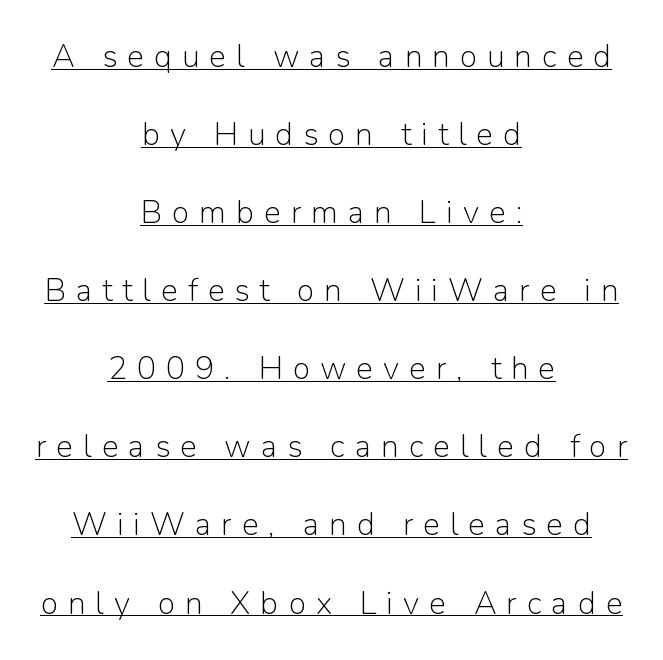
Q: Is the text bold? A: No.
Q: Is the text italic (slanted)? A: No, it is upright.
Q: Is the typeface a serif or a sans-serif typeface? A: Sans-serif.
Q: Is the text underlined? A: Yes.
Q: How is the paragraph aligned? A: Centered.
Q: Is the spacing between letters normal or unusually wide? A: Unusually wide.
Q: Is the spacing between lines tight, normal or loose? A: Loose.
Q: Width (condensed, normal, or wide)? A: Normal.
Q: Stroke contrast? A: Low.
Q: x-height? A: Medium.
Q: Monospaced? A: No.
